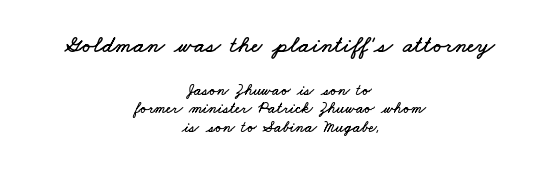
Q: Is the text underlined? A: No.
Q: How is the paragraph aligned? A: Centered.
Q: Is the spacing between letters normal or unusually wide? A: Normal.
Q: Which block of text is set in a larger size, the first (top) or the second (bottom)? A: The first (top) one.
